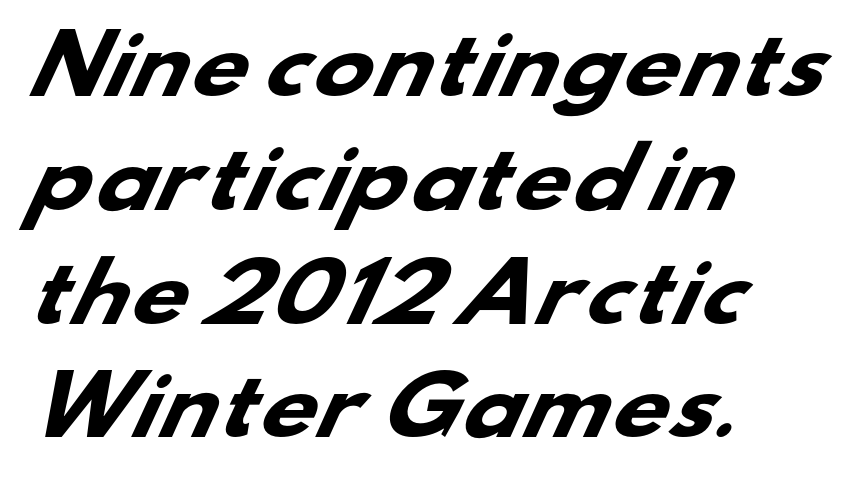
{"serif": "no", "bold": "yes", "weight": "heavy", "width": "wide", "stroke_contrast": "low", "x_height": "small", "monospaced": "no", "underline": "no", "align": "left", "line_spacing": "normal", "line_spacing_ratio": 1.44, "letter_spacing": "normal", "letter_spacing_em": 0.0, "glyph_px": 79}
